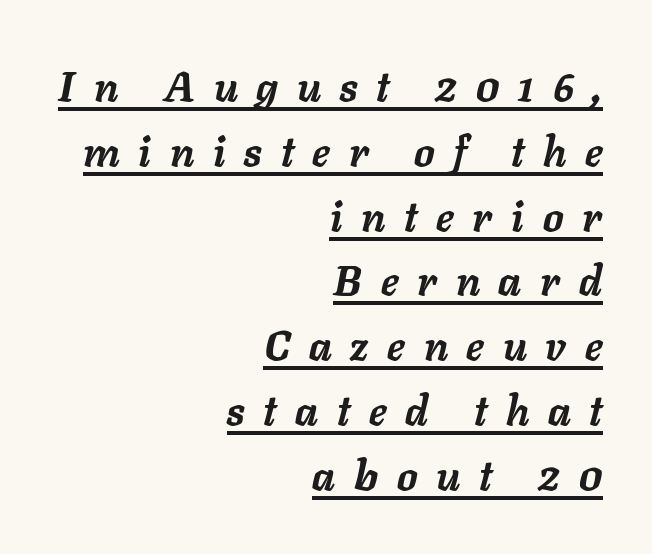
{"italic": "yes", "lean": "right", "slant_degrees": 11, "bold": "yes", "weight": "semibold", "width": "normal", "stroke_contrast": "low", "x_height": "medium", "monospaced": "no", "underline": "yes", "align": "right", "line_spacing": "normal", "line_spacing_ratio": 1.58, "letter_spacing": "wide", "letter_spacing_em": 0.46, "glyph_px": 41}
